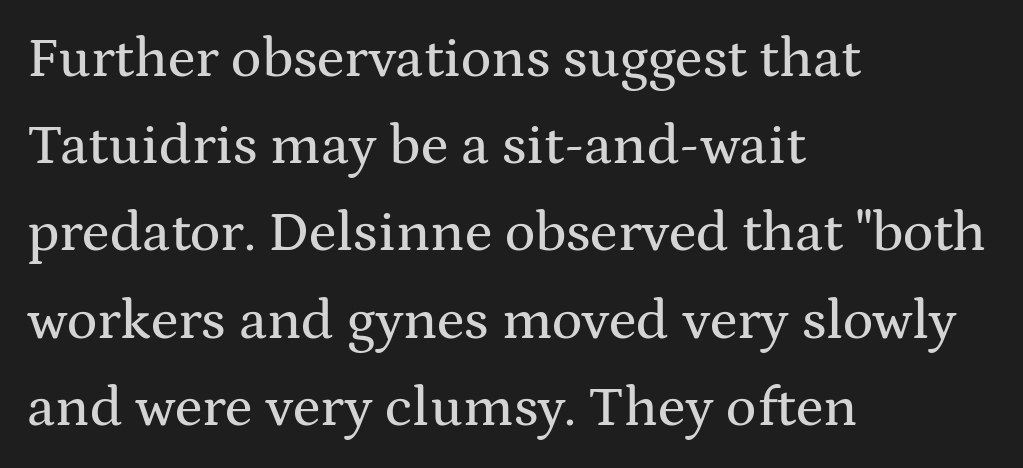
Q: Is the text italic (slanted)? A: No, it is upright.
Q: Is the typeface a serif or a sans-serif typeface? A: Serif.
Q: Is the text underlined? A: No.
Q: How is the paragraph aligned? A: Left-aligned.
Q: Is the spacing between letters normal or unusually wide? A: Normal.
Q: Is the spacing between lines tight, normal or loose? A: Normal.
Q: Width (condensed, normal, or wide)? A: Wide.
Q: Stroke contrast? A: Medium.
Q: x-height? A: Medium.
Q: Monospaced? A: No.
